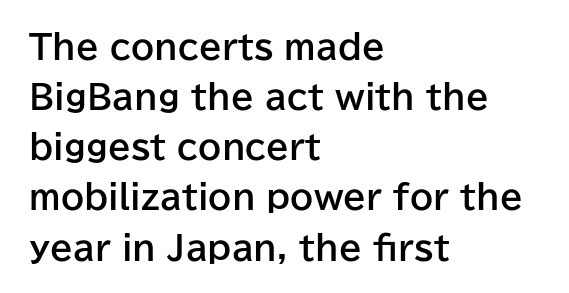
Any mark beneath the type? The region is blank. Posture: upright roman. Caption: standard tracking, unaltered. A typesetter would label this face a sans. Regular leading.
